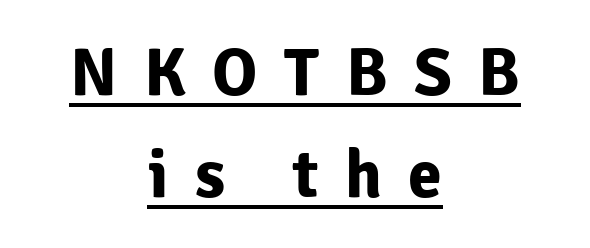
A typesetter would call this proportional, since set widths differ per character. Underlined type. Does the copy run flush right? No — it is centered line by line. Type style note: lacks serifs. The letters are bold, with thick, heavy strokes.
